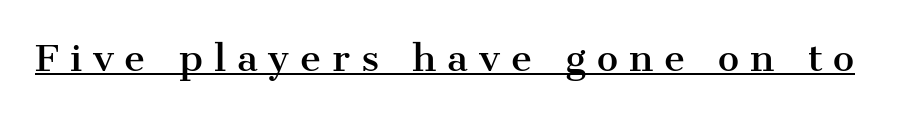
The image shows 36 px serif type, upright; set unusually wide letter spacing (+0.3 em), underlined; medium stroke contrast and a medium x-height.
